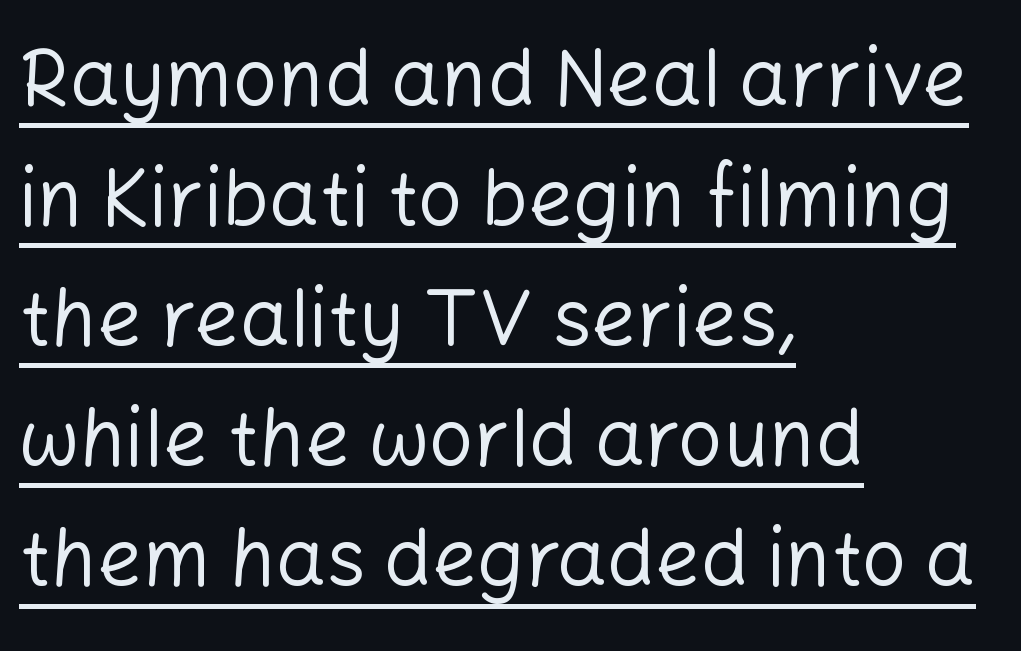
The image shows 79 px regular-weight sans-serif type, upright; set left-aligned, normal line spacing (1.52x), normal letter spacing, underlined; low stroke contrast and a medium x-height.
